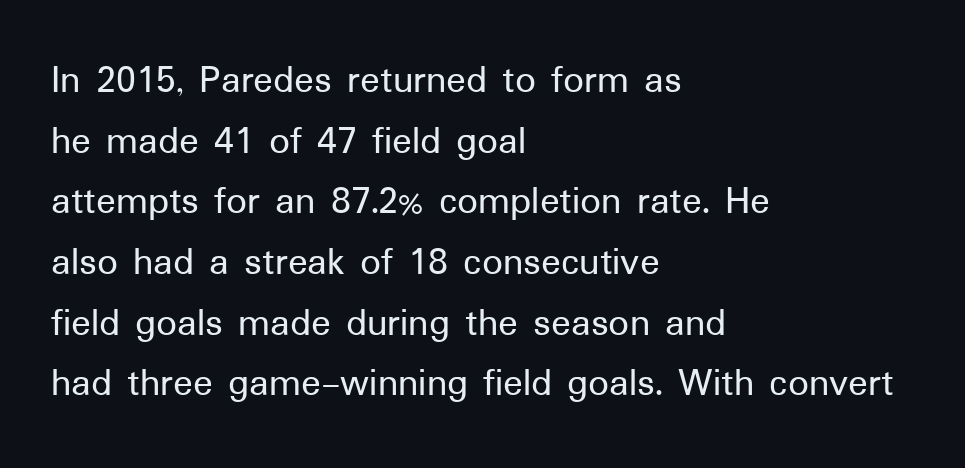
{"serif": "no", "italic": "no", "width": "normal", "stroke_contrast": "low", "x_height": "medium", "monospaced": "no", "underline": "no", "align": "left", "line_spacing": "normal", "line_spacing_ratio": 1.48, "letter_spacing": "normal", "letter_spacing_em": 0.0, "glyph_px": 41}
